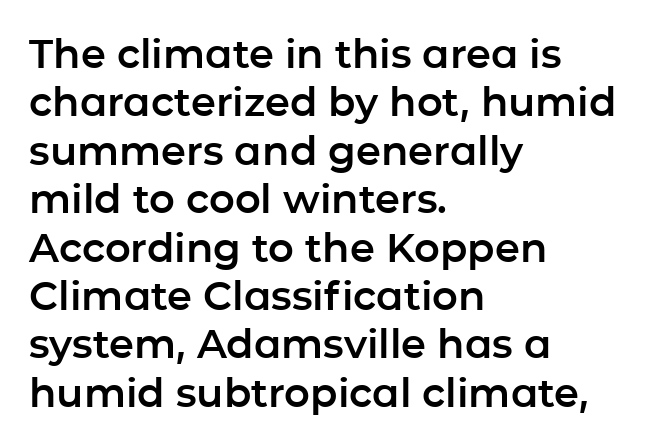
Check where the strokes stop: nothing finishes them off — pure sans. Proportional: the letters do not fall into vertical columns. How are the letters spaced? Ordinarily, with no added tracking. The lettering holds an erect, upright posture throughout. Each row of text sits above clean, open space.
